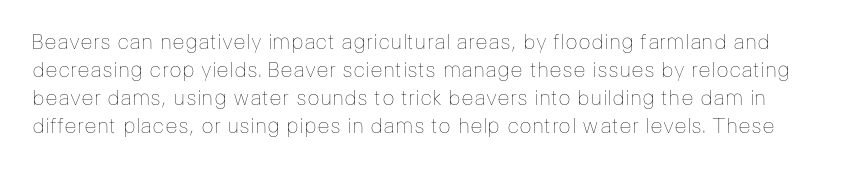
Q: Is the text bold? A: No.
Q: Is the text italic (slanted)? A: No, it is upright.
Q: Is the text underlined? A: No.
Q: Is the spacing between letters normal or unusually wide? A: Normal.
Q: Is the spacing between lines tight, normal or loose? A: Normal.
